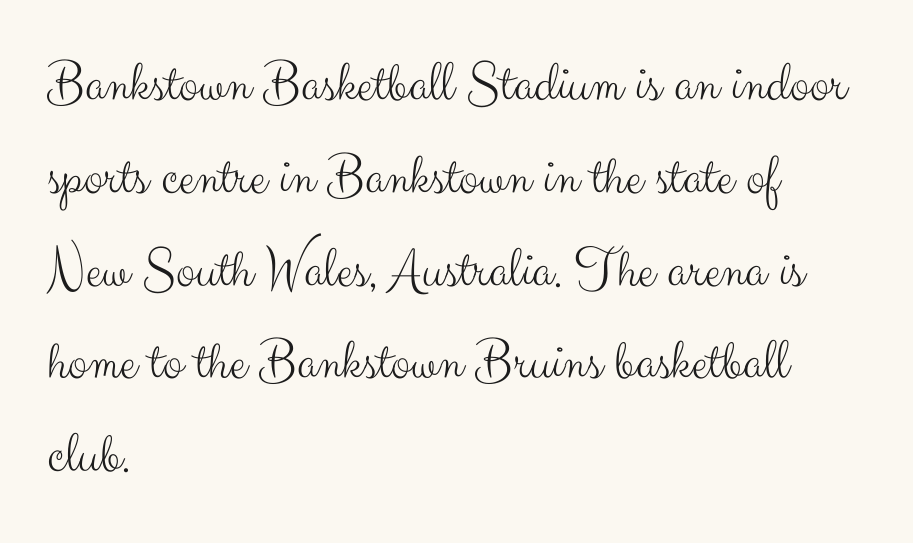
This sample uses plain, unmodified letter spacing. Think of a printed novel: that variable character pitch is what you see here. The ragged edge is on the right, which tells us the setting is flush left. On a weight scale, this lands at 450 or below. This rendering employs a face without finishing strokes, i.e., a sans-serif.
